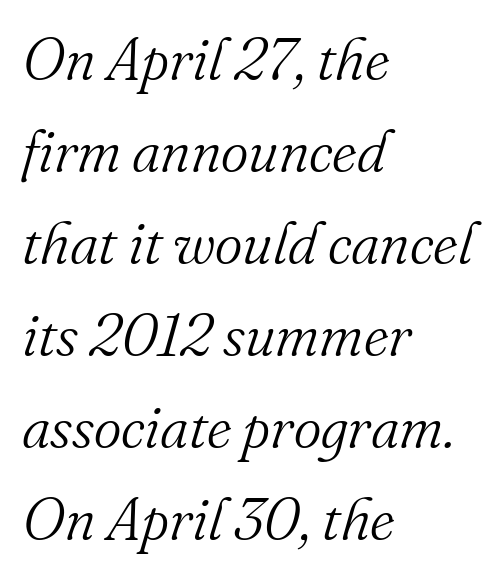
Q: Is the text bold? A: No.
Q: Is the text italic (slanted)? A: Yes, it leans right by about 16 degrees.
Q: Is the typeface a serif or a sans-serif typeface? A: Serif.
Q: Is the text underlined? A: No.
Q: How is the paragraph aligned? A: Left-aligned.
Q: Is the spacing between letters normal or unusually wide? A: Normal.
Q: Is the spacing between lines tight, normal or loose? A: Normal.
Q: Width (condensed, normal, or wide)? A: Normal.
Q: Stroke contrast? A: Medium.
Q: x-height? A: Small.
Q: Monospaced? A: No.
